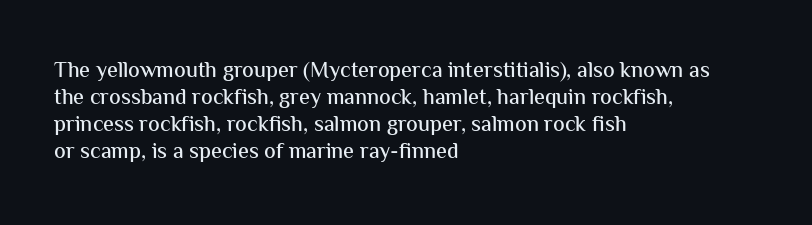
The horizontal fit of the characters is conventional and even. The typesetter chose a ragged-right arrangement here. Upright lettering throughout. The specimen omits any rule beneath the text block's lines.
